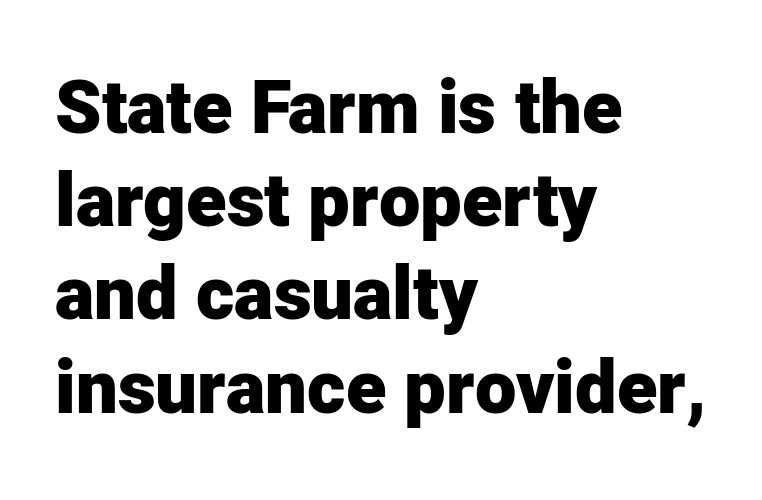
Q: Is the text bold? A: Yes.
Q: Is the text italic (slanted)? A: No, it is upright.
Q: Is the typeface a serif or a sans-serif typeface? A: Sans-serif.
Q: Is the text underlined? A: No.
Q: How is the paragraph aligned? A: Left-aligned.
Q: Is the spacing between letters normal or unusually wide? A: Normal.
Q: Is the spacing between lines tight, normal or loose? A: Normal.
Q: Width (condensed, normal, or wide)? A: Normal.
Q: Stroke contrast? A: Low.
Q: x-height? A: Medium.
Q: Monospaced? A: No.
